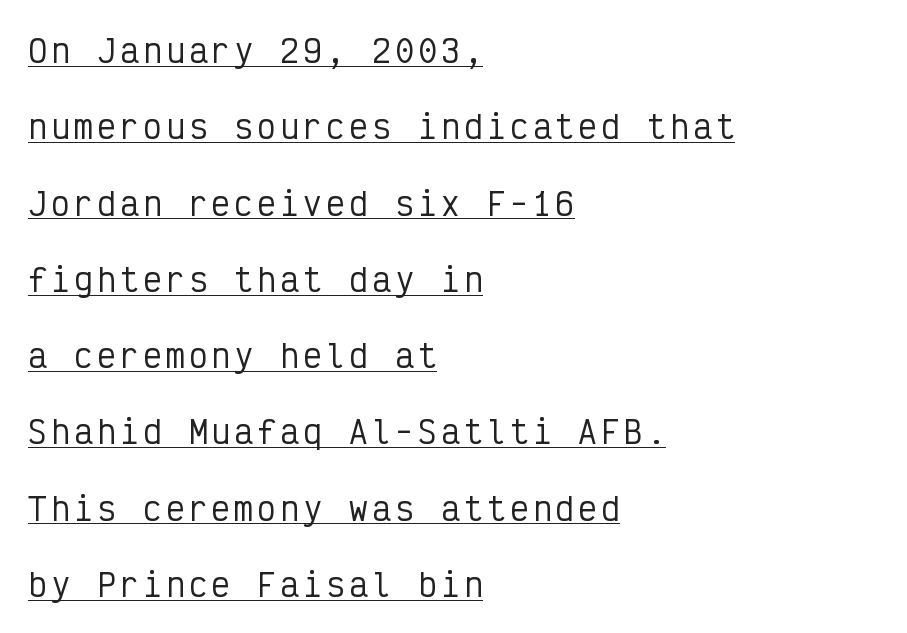
The image shows 31 px condensed sans-serif type, upright, monospaced; set left-aligned, loose line spacing (2.46x), underlined; low stroke contrast and a medium x-height.
